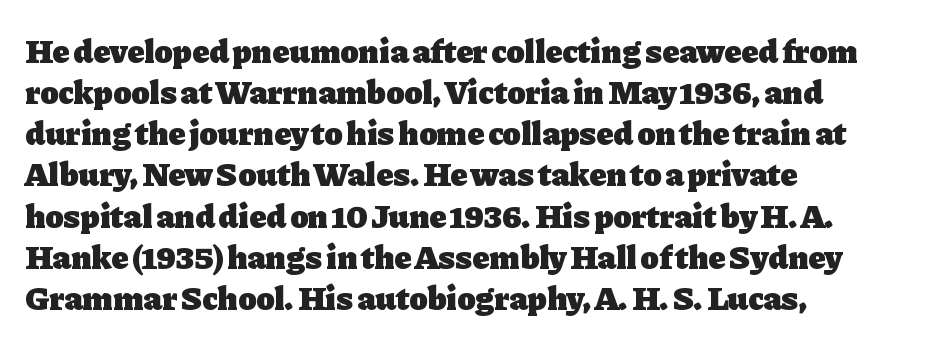
Q: Is the text bold? A: Yes.
Q: Is the text italic (slanted)? A: No, it is upright.
Q: Is the typeface a serif or a sans-serif typeface? A: Serif.
Q: Is the text underlined? A: No.
Q: How is the paragraph aligned? A: Left-aligned.
Q: Is the spacing between letters normal or unusually wide? A: Normal.
Q: Width (condensed, normal, or wide)? A: Normal.
Q: Stroke contrast? A: Low.
Q: x-height? A: Medium.
Q: Monospaced? A: No.
